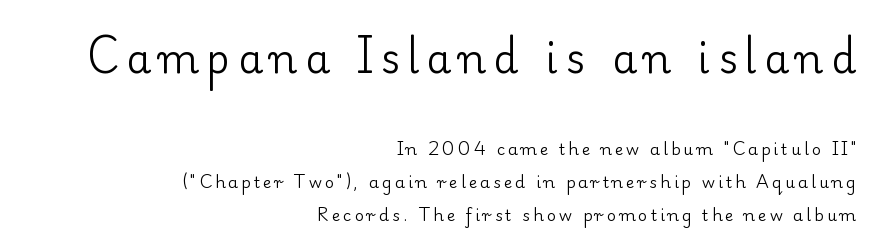
Varying glyph widths throughout — classic text-font behaviour. No word sits above an underline. Rendered with straight, roman letterforms. Each stroke keeps to a modest, everyday thickness or less.
